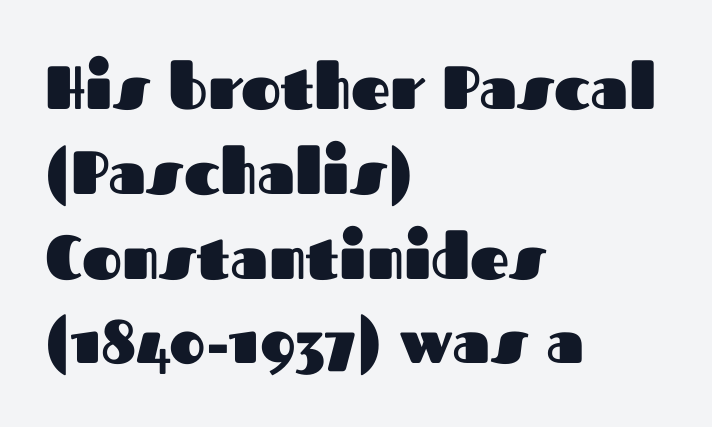
Q: Is the text bold? A: Yes.
Q: Is the text italic (slanted)? A: No, it is upright.
Q: Is the typeface a serif or a sans-serif typeface? A: Sans-serif.
Q: Is the text underlined? A: No.
Q: How is the paragraph aligned? A: Left-aligned.
Q: Is the spacing between letters normal or unusually wide? A: Normal.
Q: Is the spacing between lines tight, normal or loose? A: Normal.
Q: Width (condensed, normal, or wide)? A: Normal.
Q: Stroke contrast? A: Medium.
Q: x-height? A: Medium.
Q: Monospaced? A: No.
